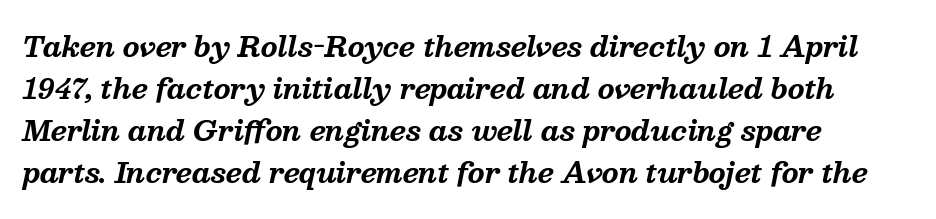
The image shows 27 px bold type, italic (leaning right); set left-aligned, normal line spacing (1.56x), normal letter spacing, not underlined.
